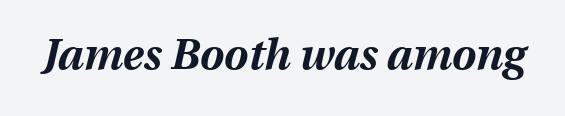
Think of a printed novel: that variable character pitch is what you see here. Each row of text sits above clean, open space. Slanted lettering throughout. There is no visible air inserted between adjacent glyphs. I'd describe the lettering as bold — thick and assertive.
